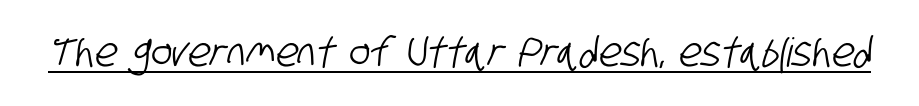
The rendering uses natural spacing where letterforms have individual widths. A typographer would call this underscored text. The horizontal fit of the characters is conventional and even. The letters carry no serifs — their stems end cleanly without finishing strokes.
